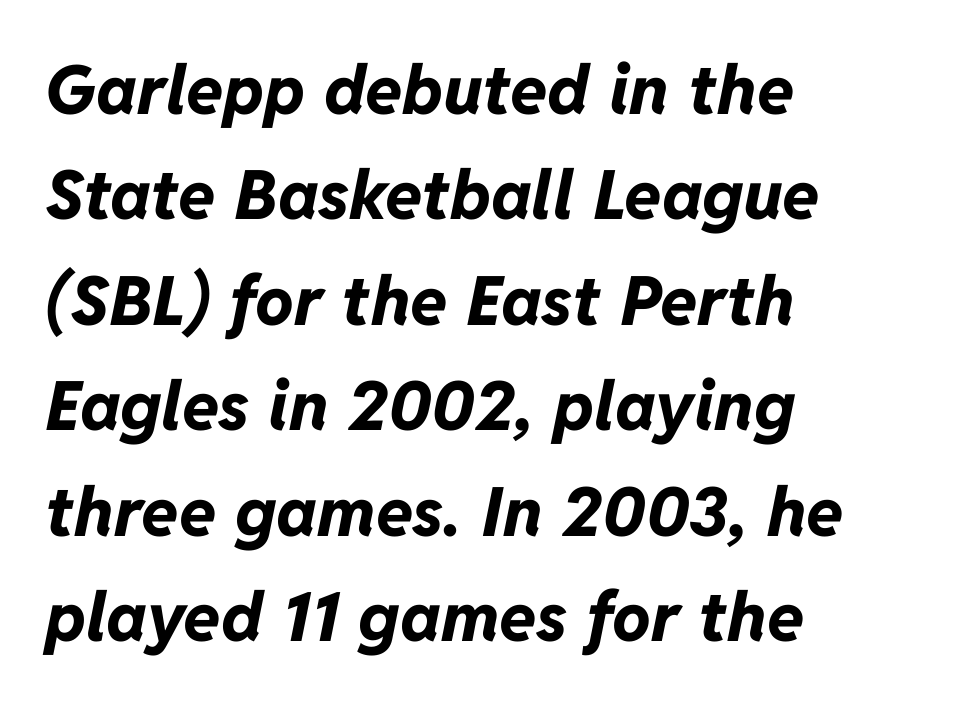
The image shows 68 px bold type, italic (leaning right); set left-aligned, normal line spacing (1.55x), normal letter spacing, not underlined; low stroke contrast and a medium x-height.
